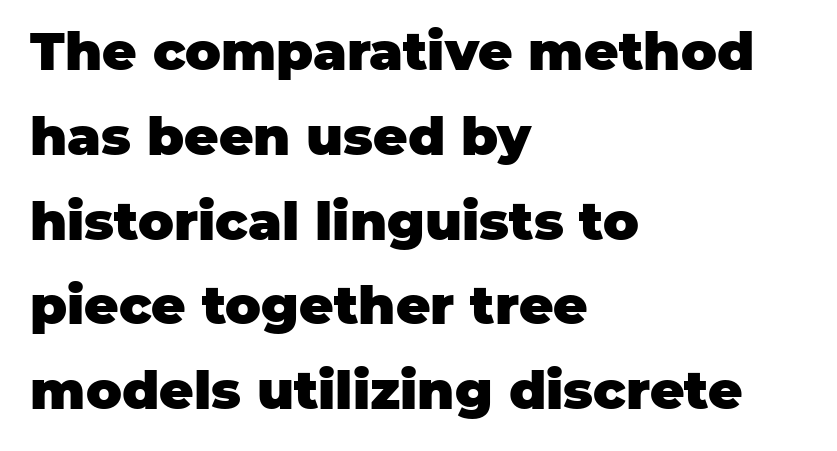
Q: Is the text bold? A: Yes.
Q: Is the text italic (slanted)? A: No, it is upright.
Q: Is the typeface a serif or a sans-serif typeface? A: Sans-serif.
Q: Is the text underlined? A: No.
Q: How is the paragraph aligned? A: Left-aligned.
Q: Is the spacing between letters normal or unusually wide? A: Normal.
Q: Is the spacing between lines tight, normal or loose? A: Normal.
Q: Width (condensed, normal, or wide)? A: Normal.
Q: Stroke contrast? A: Low.
Q: x-height? A: Large.
Q: Monospaced? A: No.
